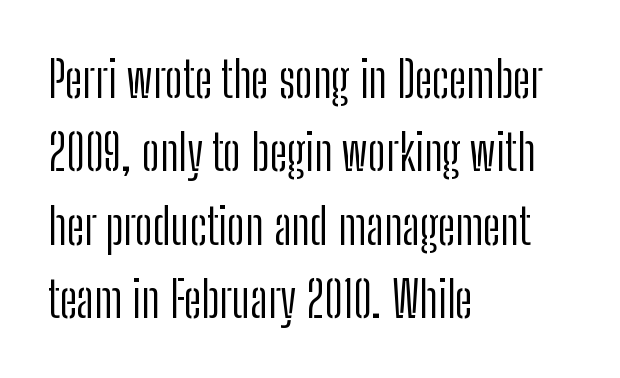
Q: Is the text bold? A: No.
Q: Is the text italic (slanted)? A: No, it is upright.
Q: Is the typeface a serif or a sans-serif typeface? A: Sans-serif.
Q: Is the text underlined? A: No.
Q: How is the paragraph aligned? A: Left-aligned.
Q: Is the spacing between letters normal or unusually wide? A: Normal.
Q: Is the spacing between lines tight, normal or loose? A: Normal.
Q: Width (condensed, normal, or wide)? A: Condensed.
Q: Stroke contrast? A: Low.
Q: x-height? A: Medium.
Q: Monospaced? A: No.
